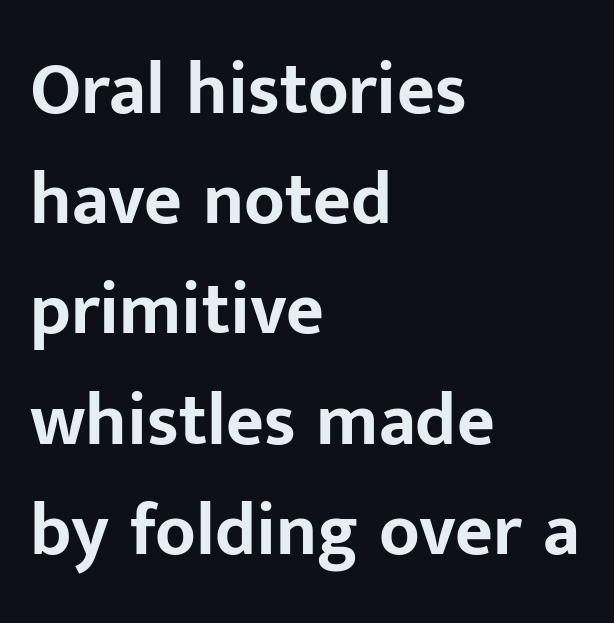
Unlike a traditional serif, this face leaves its strokes unadorned. Italic? Not at all — the glyphs are vertical. Is the letter spacing exaggerated? No — it looks like the ordinary default. Horizontal alignment here is leftward, the default for most running prose. Looks like regular typesetting: each glyph gets only the width it needs.
